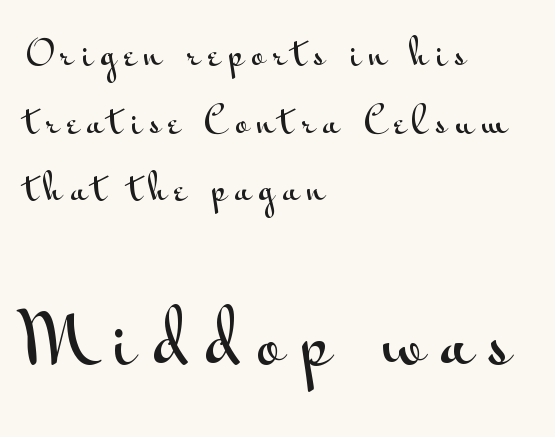
{"serif": "no", "width": "wide", "stroke_contrast": "medium", "x_height": "small", "monospaced": "no", "underline": "no", "align": "left", "line_spacing_ratio": 1.88, "letter_spacing": "wide", "letter_spacing_em": 0.22, "larger_block": "second", "size_ratio": 2.0, "glyph_px": 72}
